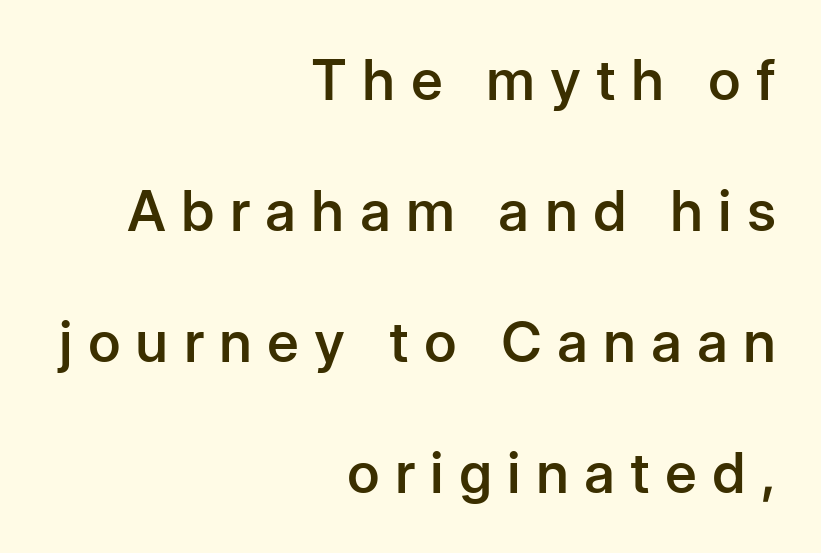
{"serif": "no", "italic": "no", "bold": "semi", "weight": "semibold", "width": "normal", "stroke_contrast": "low", "x_height": "medium", "monospaced": "no", "underline": "no", "align": "right", "line_spacing": "loose", "line_spacing_ratio": 2.34, "letter_spacing": "wide", "letter_spacing_em": 0.27, "glyph_px": 56}
